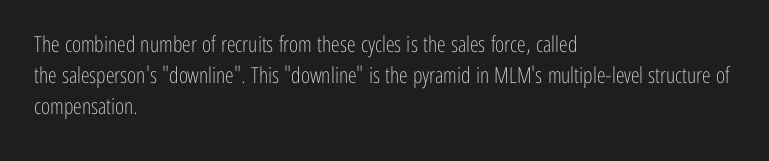
The image shows 22 px text type, upright; set left-aligned, normal line spacing (1.41x), normal letter spacing, not underlined.
